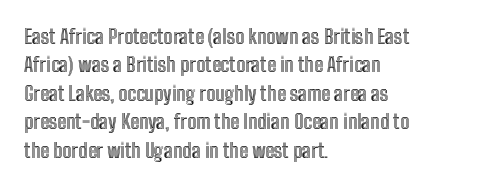
Q: Is the text italic (slanted)? A: No, it is upright.
Q: Is the text underlined? A: No.
Q: How is the paragraph aligned? A: Left-aligned.
Q: Is the spacing between letters normal or unusually wide? A: Normal.
Q: Is the spacing between lines tight, normal or loose? A: Normal.
